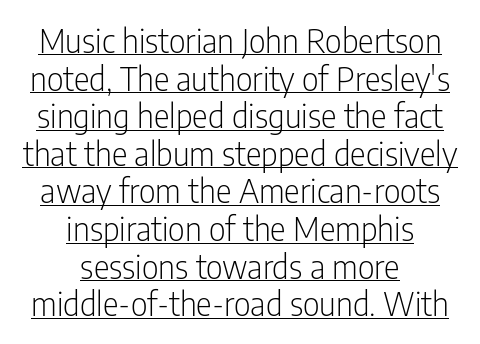
Notice how the stems are strictly vertical — no italics here. Each line of the rendering has a horizontal stroke beneath the glyphs. A sans-serif font was chosen for this passage. Weight class: somewhere from thin through regular. Is there much room between lines? No — they nearly touch.
